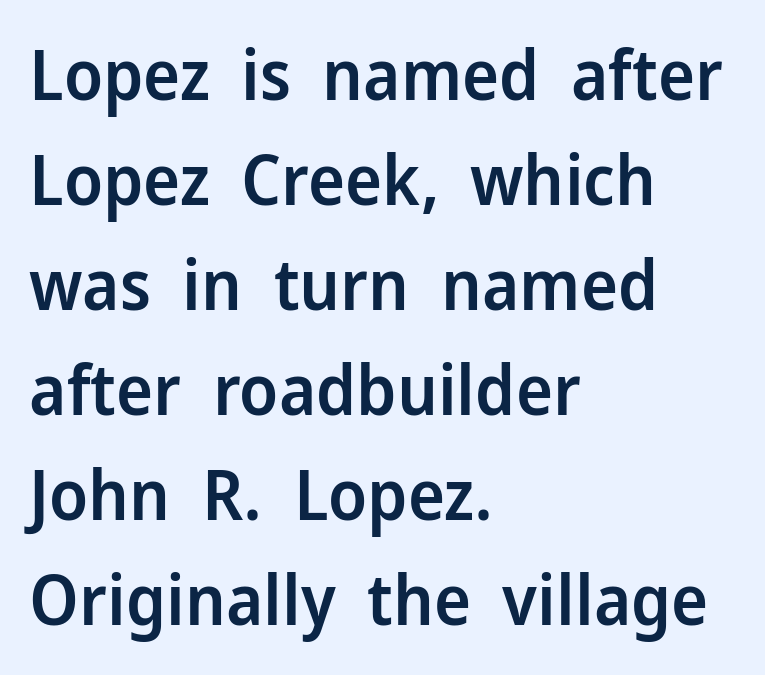
The image shows 70 px semibold sans-serif type, upright; set left-aligned, normal line spacing (1.5x), normal letter spacing, not underlined; low stroke contrast and a medium x-height.
